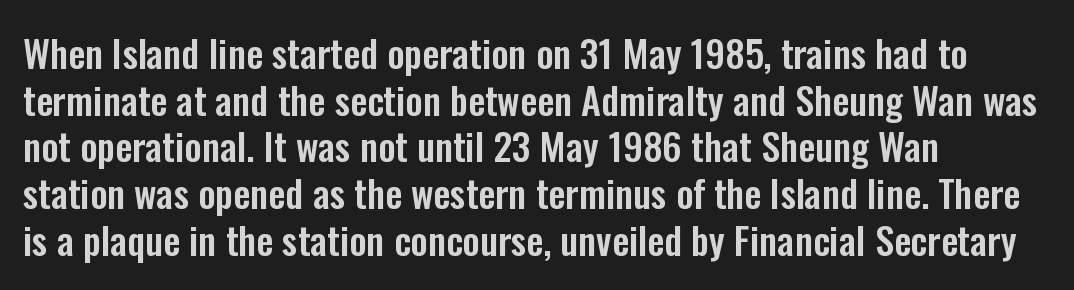
Q: Is the text italic (slanted)? A: No, it is upright.
Q: Is the typeface a serif or a sans-serif typeface? A: Sans-serif.
Q: Is the text underlined? A: No.
Q: How is the paragraph aligned? A: Left-aligned.
Q: Is the spacing between letters normal or unusually wide? A: Normal.
Q: Width (condensed, normal, or wide)? A: Condensed.
Q: Stroke contrast? A: Low.
Q: x-height? A: Medium.
Q: Monospaced? A: No.
